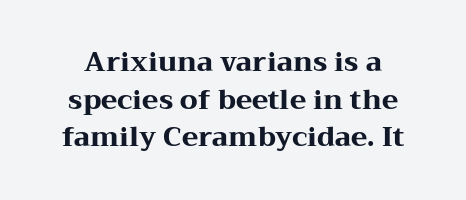
{"italic": "no", "bold": "yes", "underline": "no", "align": "center", "line_spacing": "normal", "line_spacing_ratio": 1.39, "letter_spacing": "normal", "letter_spacing_em": 0.0, "glyph_px": 27}
